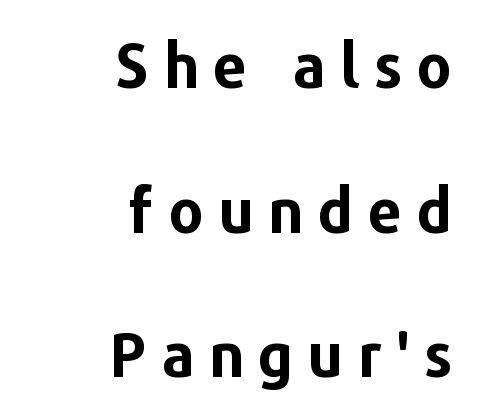
Baseline-to-baseline distance is far greater than the letter height. In terms of letterform style, serifs are entirely absent. These lines are rendered in a variable-pitch font. Each line ends at the same right margin while the left side varies. Emphasis by weight is at full strength: bold. The letterforms stand isolated, each surrounded by extra space.
